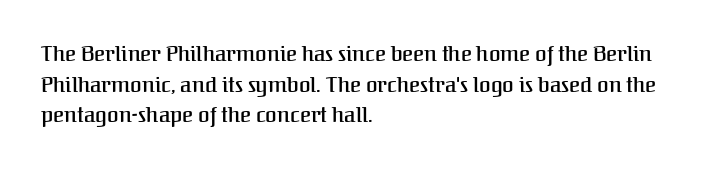
Look at the tracking — it's just the regular setting, nothing added. Normally led — the rows are evenly, conventionally spaced. The paragraph has a hard left edge and a soft right edge. Notice how the stems are strictly vertical — no italics here.
